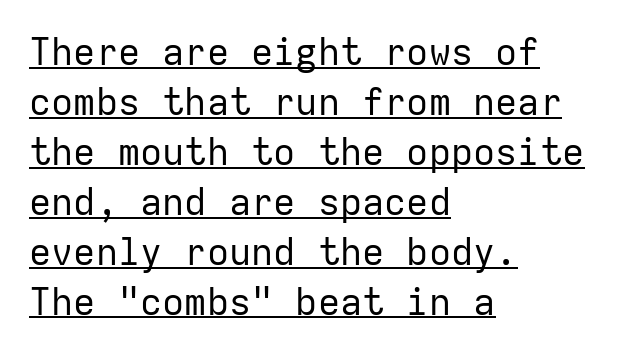
{"serif": "no", "italic": "no", "bold": "no", "weight": "regular", "width": "normal", "stroke_contrast": "low", "x_height": "medium", "monospaced": "yes", "underline": "yes", "align": "left", "line_spacing": "normal", "line_spacing_ratio": 1.35, "letter_spacing": "normal", "letter_spacing_em": 0.0, "glyph_px": 37}
